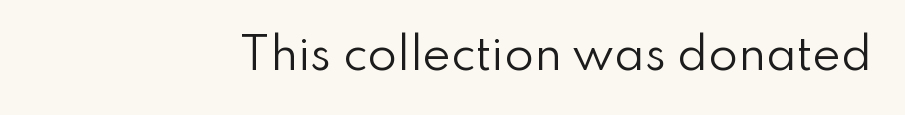
Inter-character spacing is left at the font's built-in metrics. Stem width sits at or under what a default text font uses. Character widths vary here, with narrow letters taking less room than wide ones. The axis of the letterforms is exactly vertical. Nope, no serifs anywhere on these letters. A clean baseline with only descenders dipping below it.
